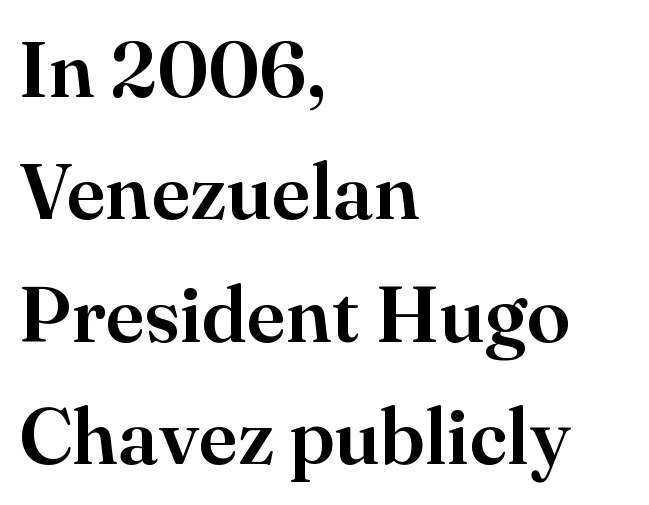
{"serif": "yes", "italic": "no", "width": "normal", "stroke_contrast": "high", "x_height": "small", "monospaced": "no", "underline": "no", "align": "left", "line_spacing": "normal", "line_spacing_ratio": 1.55, "letter_spacing": "normal", "letter_spacing_em": 0.0, "glyph_px": 79}
